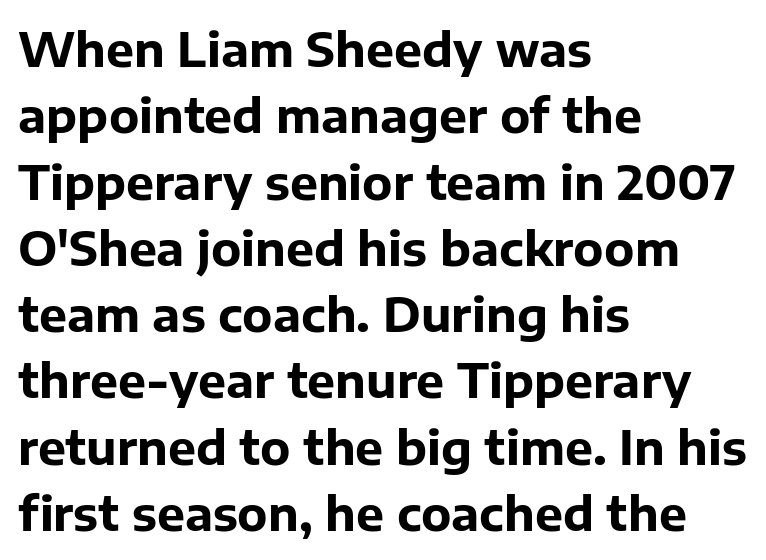
{"serif": "no", "italic": "no", "bold": "yes", "weight": "bold", "width": "normal", "stroke_contrast": "low", "x_height": "medium", "monospaced": "no", "underline": "no", "align": "left", "line_spacing": "normal", "line_spacing_ratio": 1.41, "letter_spacing": "normal", "letter_spacing_em": 0.0, "glyph_px": 47}
